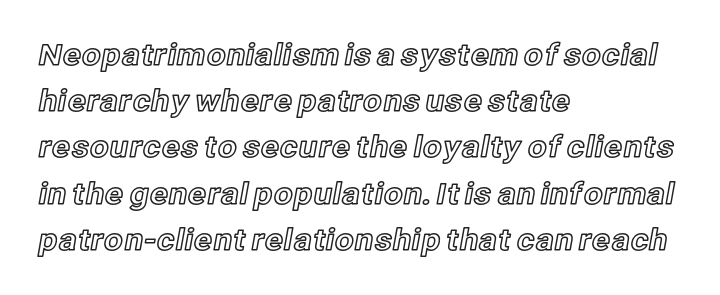
Q: Is the text italic (slanted)? A: Yes.
Q: Is the text underlined? A: No.
Q: How is the paragraph aligned? A: Left-aligned.
Q: Is the spacing between letters normal or unusually wide? A: Normal.
Q: Is the spacing between lines tight, normal or loose? A: Normal.
Q: Width (condensed, normal, or wide)? A: Normal.
Q: x-height? A: Medium.
Q: Monospaced? A: No.
